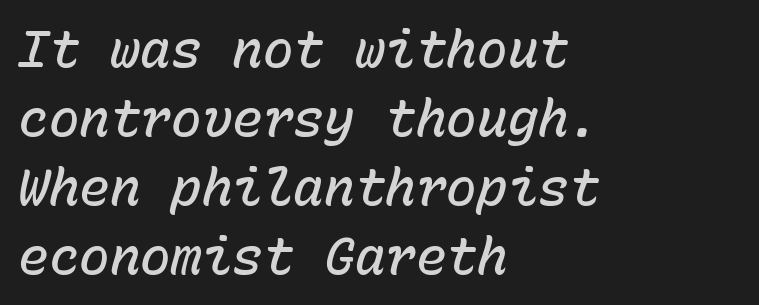
The image shows 51 px semibold type, italic (leaning right), monospaced; set left-aligned, normal line spacing (1.35x), normal letter spacing, not underlined; low stroke contrast and a medium x-height.
